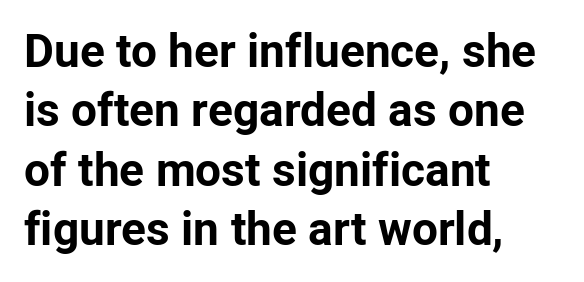
The image shows 46 px bold sans-serif type, upright; set left-aligned, normal line spacing (1.29x), normal letter spacing, not underlined; low stroke contrast and a medium x-height.
